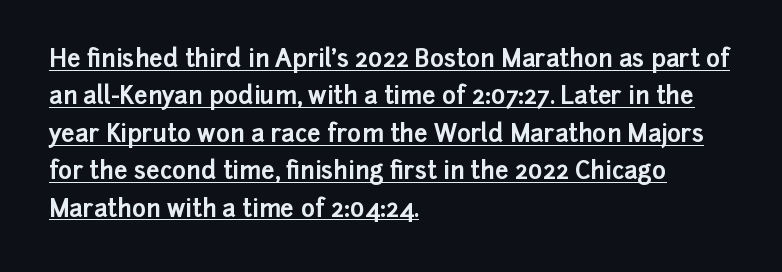
The image shows 24 px bold type, upright; set left-aligned, normal line spacing (1.56x), normal letter spacing, underlined.
